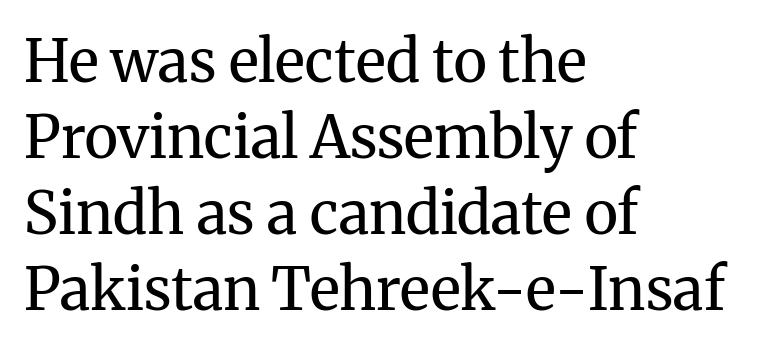
Q: Is the text bold? A: No.
Q: Is the text italic (slanted)? A: No, it is upright.
Q: Is the typeface a serif or a sans-serif typeface? A: Serif.
Q: Is the text underlined? A: No.
Q: How is the paragraph aligned? A: Left-aligned.
Q: Is the spacing between letters normal or unusually wide? A: Normal.
Q: Is the spacing between lines tight, normal or loose? A: Normal.
Q: Width (condensed, normal, or wide)? A: Normal.
Q: Stroke contrast? A: Medium.
Q: x-height? A: Medium.
Q: Monospaced? A: No.
